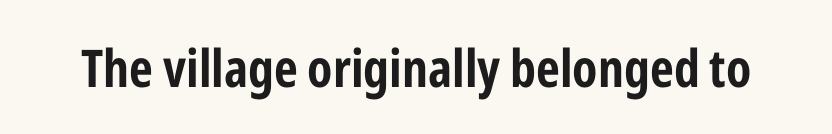
The image shows 52 px condensed sans-serif type, upright; set normal letter spacing, not underlined; low stroke contrast and a medium x-height.
